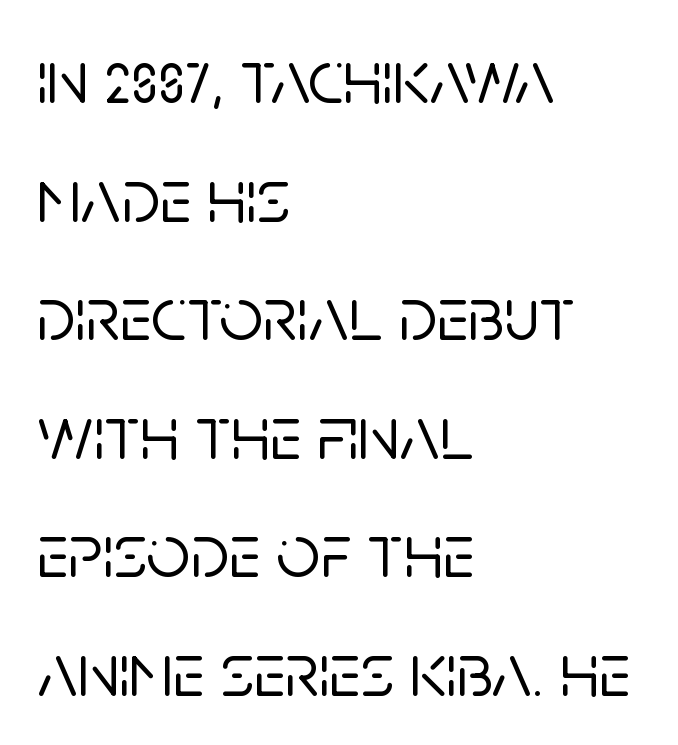
{"serif": "no", "italic": "no", "width": "normal", "stroke_contrast": "low", "x_height": "large", "monospaced": "no", "underline": "no", "align": "left", "line_spacing": "normal", "line_spacing_ratio": 1.54, "letter_spacing": "normal", "letter_spacing_em": 0.0, "glyph_px": 77}
